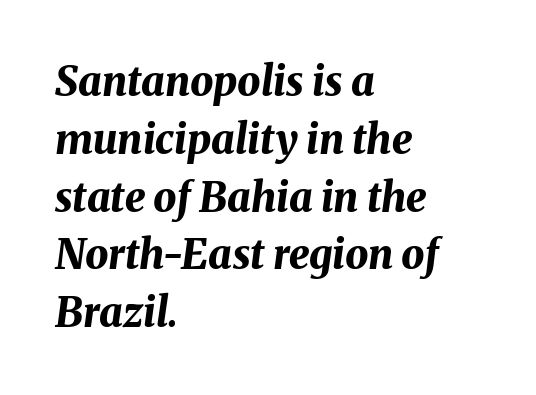
{"italic": "yes", "lean": "right", "slant_degrees": 8, "bold": "yes", "weight": "bold", "width": "normal", "stroke_contrast": "medium", "x_height": "medium", "monospaced": "no", "underline": "no", "align": "left", "line_spacing": "normal", "line_spacing_ratio": 1.41, "letter_spacing": "normal", "letter_spacing_em": 0.0, "glyph_px": 41}
